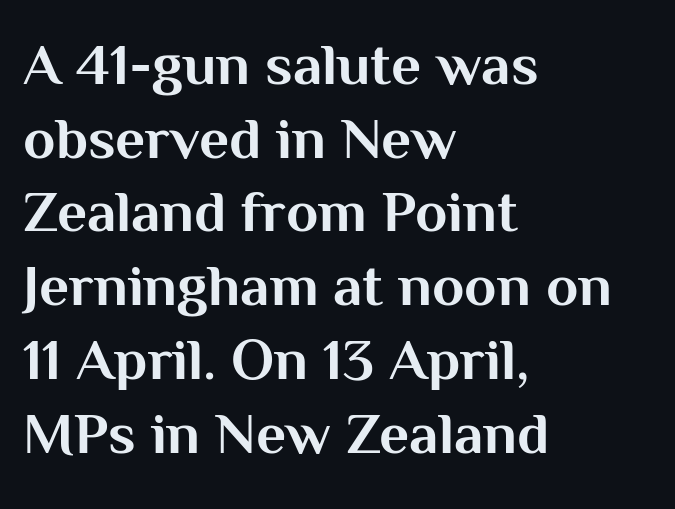
Q: Is the text bold? A: Yes.
Q: Is the text italic (slanted)? A: No, it is upright.
Q: Is the typeface a serif or a sans-serif typeface? A: Sans-serif.
Q: Is the text underlined? A: No.
Q: How is the paragraph aligned? A: Left-aligned.
Q: Is the spacing between letters normal or unusually wide? A: Normal.
Q: Is the spacing between lines tight, normal or loose? A: Normal.
Q: Width (condensed, normal, or wide)? A: Normal.
Q: Stroke contrast? A: Medium.
Q: x-height? A: Medium.
Q: Monospaced? A: No.
